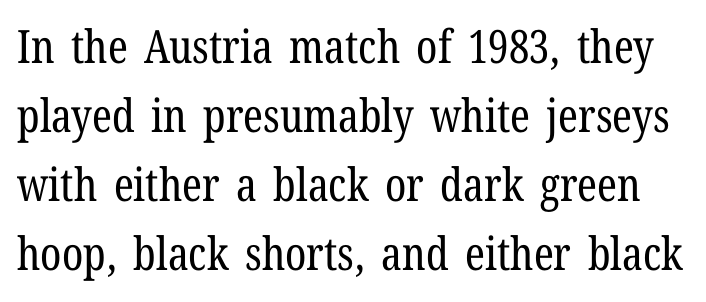
{"serif": "yes", "italic": "no", "bold": "no", "weight": "regular", "width": "condensed", "stroke_contrast": "low", "x_height": "medium", "monospaced": "no", "underline": "no", "line_spacing": "normal", "line_spacing_ratio": 1.5, "letter_spacing": "normal", "letter_spacing_em": 0.0, "glyph_px": 46}
